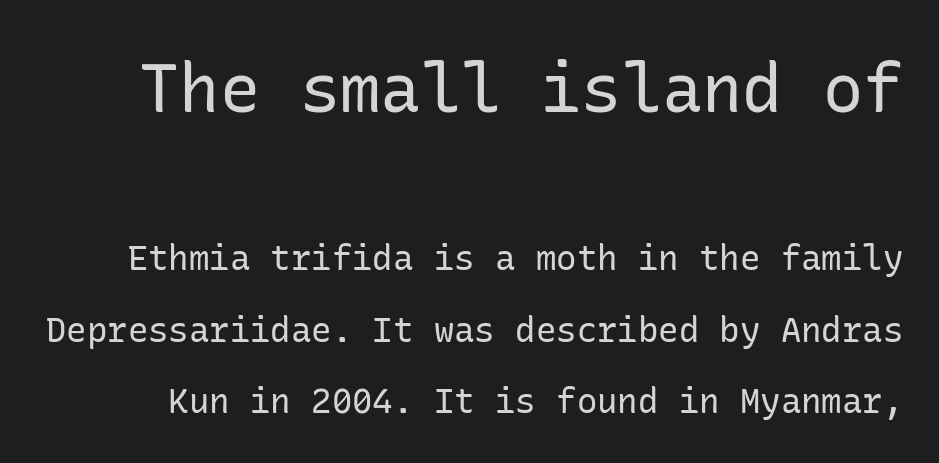
{"serif": "no", "italic": "no", "bold": "no", "weight": "regular", "width": "normal", "stroke_contrast": "low", "x_height": "medium", "underline": "no", "line_spacing": "loose", "line_spacing_ratio": 2.11, "letter_spacing": "normal", "letter_spacing_em": 0.0, "larger_block": "first", "size_ratio": 1.97, "glyph_px": 67}
